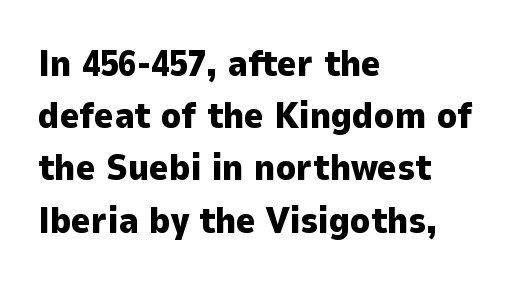
The image shows 37 px heavy sans-serif type, upright; set left-aligned, normal line spacing (1.41x), normal letter spacing, not underlined; low stroke contrast and a medium x-height.
